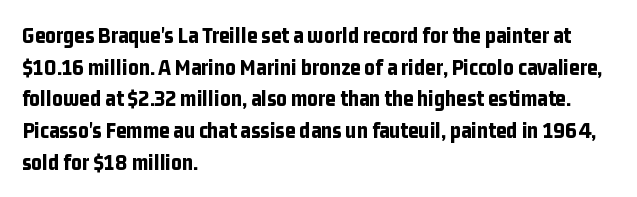
The lines are quadded left. Regular leading. Nothing unusual about the tracking: characters are spaced as the font intends. The font is running at its bold setting. Tall strokes in this sample are plumb rather than angled.
